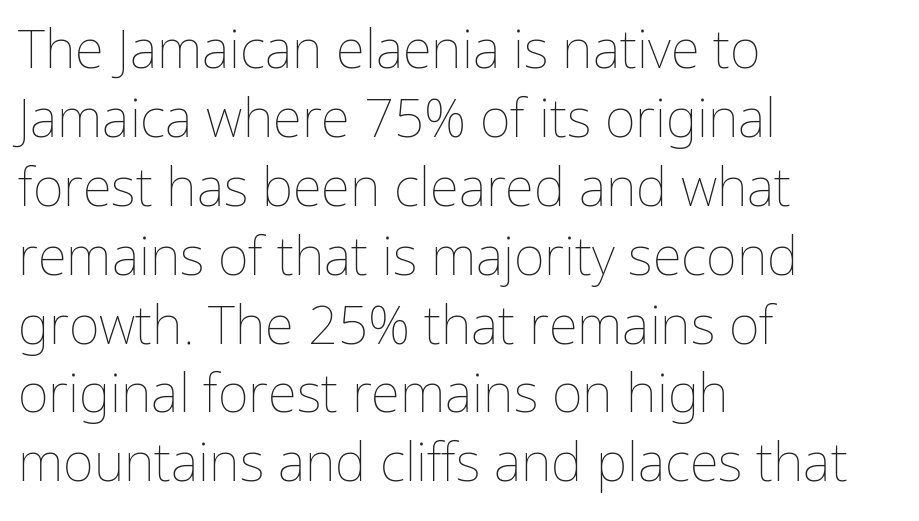
Descenders are the only things crossing below the line. Summary of vertical rhythm: regular, with standard interline spacing. Here the glyphs are tracked normally, forming tight word shapes. Reading down the block, your eye returns to a fixed left position each line.
